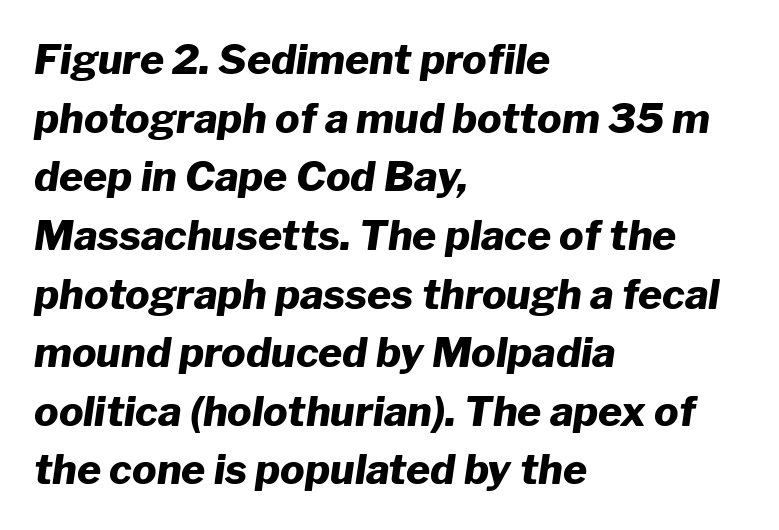
This sample has the flowing, uneven cadence of proportional lettering. The leading is moderate, giving the passage an even texture. Clear beneath every line of the passage. Look at the stroke-to-counter ratio: heavy, a bold. Slant detected: the letters are inclined. The paragraph shown leans on its left margin.
